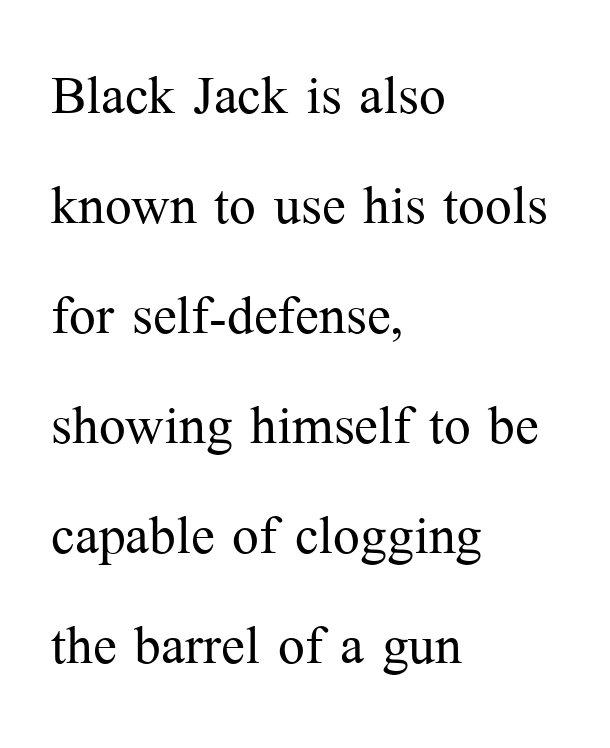
{"serif": "yes", "italic": "no", "bold": "no", "weight": "light", "width": "normal", "stroke_contrast": "medium", "x_height": "medium", "monospaced": "no", "underline": "no", "align": "left", "line_spacing": "normal", "line_spacing_ratio": 1.55, "letter_spacing": "normal", "letter_spacing_em": 0.0, "glyph_px": 71}
